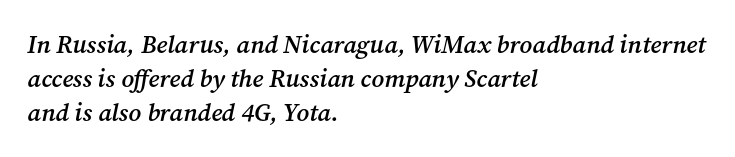
Q: Is the text bold? A: Semi-bold.
Q: Is the text italic (slanted)? A: Yes, it leans right by about 12 degrees.
Q: Is the text underlined? A: No.
Q: How is the paragraph aligned? A: Left-aligned.
Q: Is the spacing between letters normal or unusually wide? A: Normal.
Q: Is the spacing between lines tight, normal or loose? A: Normal.
